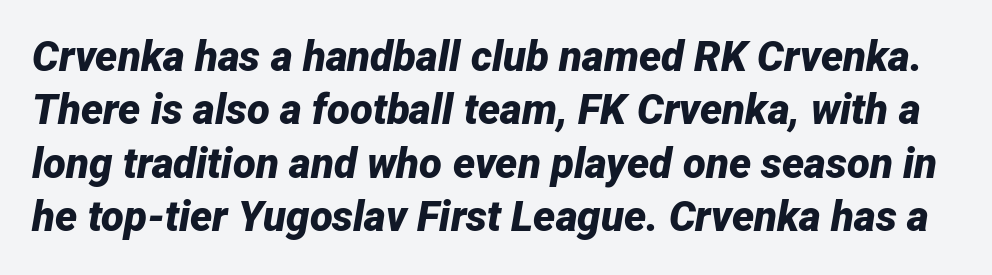
{"italic": "yes", "lean": "right", "slant_degrees": 12, "bold": "yes", "weight": "bold", "width": "normal", "stroke_contrast": "low", "x_height": "medium", "monospaced": "no", "underline": "no", "line_spacing": "normal", "line_spacing_ratio": 1.27, "letter_spacing": "normal", "letter_spacing_em": 0.0, "glyph_px": 42}
